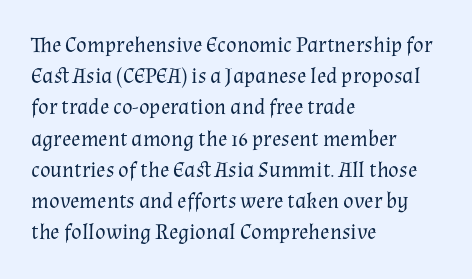
{"italic": "no", "bold": "no", "underline": "no", "align": "left", "line_spacing": "normal", "line_spacing_ratio": 1.42, "letter_spacing": "normal", "letter_spacing_em": 0.0, "glyph_px": 22}
